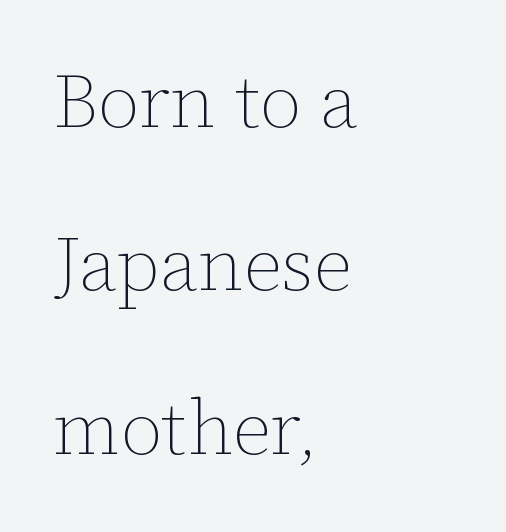
Q: Is the text bold? A: No.
Q: Is the text italic (slanted)? A: No, it is upright.
Q: Is the text underlined? A: No.
Q: How is the paragraph aligned? A: Left-aligned.
Q: Is the spacing between letters normal or unusually wide? A: Normal.
Q: Is the spacing between lines tight, normal or loose? A: Loose.
Q: Width (condensed, normal, or wide)? A: Normal.
Q: Stroke contrast? A: Low.
Q: x-height? A: Medium.
Q: Monospaced? A: No.
